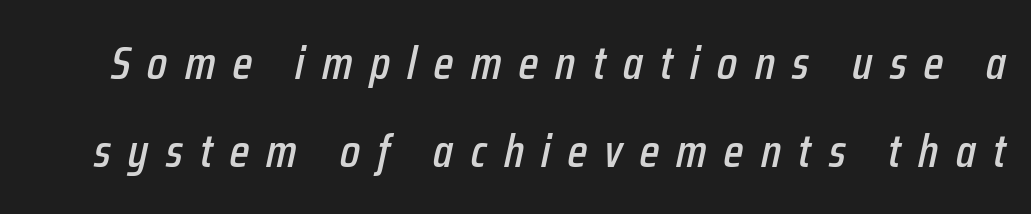
The image shows 47 px condensed type, italic (leaning right); set line spacing 1.88x, unusually wide letter spacing (+0.37 em), not underlined; low stroke contrast and a medium x-height.
